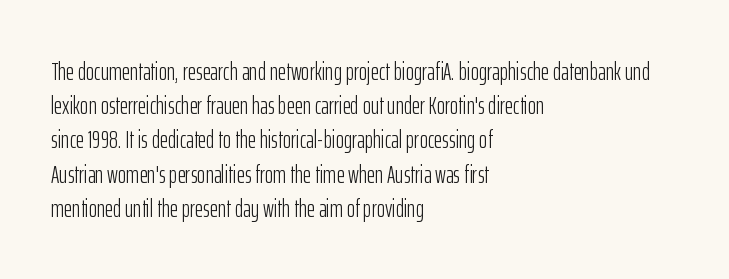
Q: Is the text bold? A: No.
Q: Is the text italic (slanted)? A: No, it is upright.
Q: Is the text underlined? A: No.
Q: How is the paragraph aligned? A: Left-aligned.
Q: Is the spacing between letters normal or unusually wide? A: Normal.
Q: Is the spacing between lines tight, normal or loose? A: Normal.
